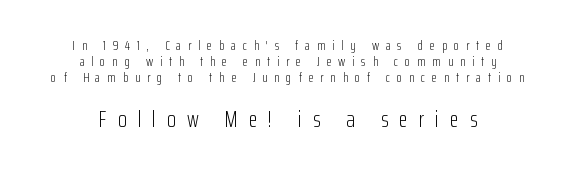
The specimen omits any rule beneath the text block's lines. The specimen reads as upright at a glance. Letters have the restrained weight of plain body copy at most. The lower block of text is set noticeably larger than the block above it. Letter spacing: wide. Does the leading feel generous? Not at all — it's pinched.
